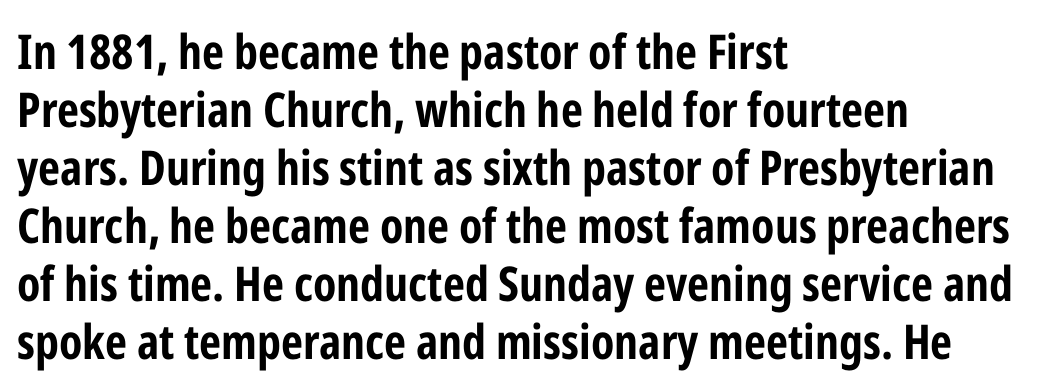
Beneath every word, the page is bare. The setting favours the left margin, as ordinary paragraphs usually do. You could not count columns in this text — the font is proportionally spaced. Words appear dense and cohesive because spacing is normal. Every stem runs plumb, perpendicular to the baseline.
